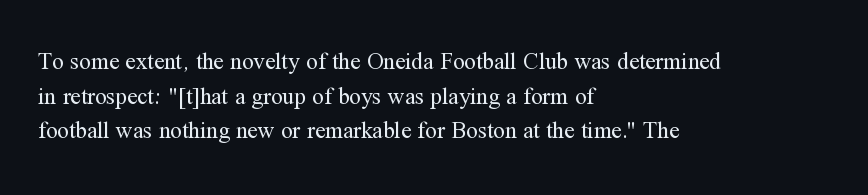
The image shows 23 px text type, upright; set left-aligned, normal line spacing (1.51x), normal letter spacing, not underlined.
